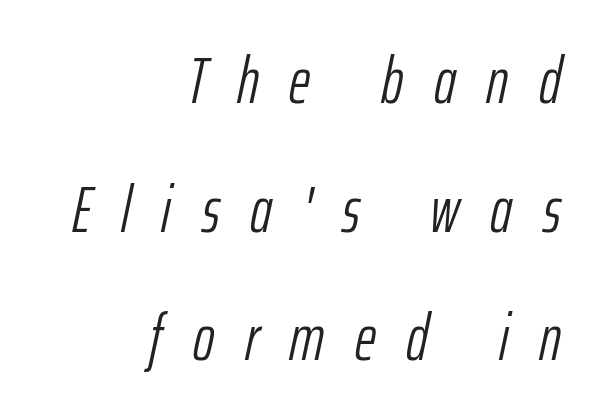
{"italic": "yes", "lean": "right", "slant_degrees": 12, "bold": "no", "weight": "light", "width": "condensed", "stroke_contrast": "low", "x_height": "medium", "monospaced": "no", "underline": "no", "align": "right", "line_spacing": "loose", "line_spacing_ratio": 1.98, "letter_spacing": "wide", "letter_spacing_em": 0.47, "glyph_px": 65}
